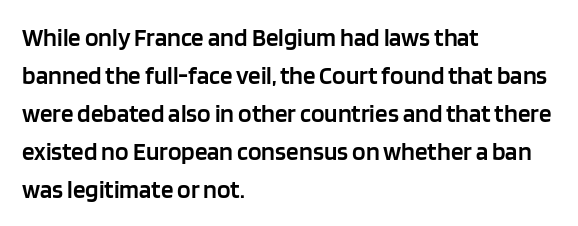
Q: Is the text bold? A: Semi-bold.
Q: Is the text italic (slanted)? A: No, it is upright.
Q: Is the text underlined? A: No.
Q: How is the paragraph aligned? A: Left-aligned.
Q: Is the spacing between letters normal or unusually wide? A: Normal.
Q: Is the spacing between lines tight, normal or loose? A: Normal.
